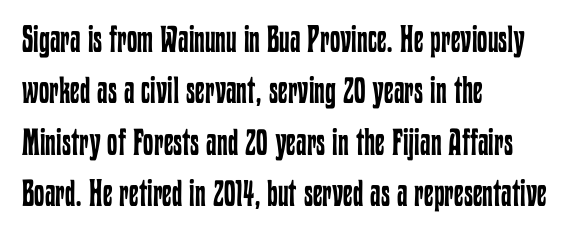
{"italic": "no", "bold": "no", "weight": "regular", "width": "condensed", "stroke_contrast": "low", "x_height": "medium", "monospaced": "no", "underline": "no", "align": "left", "line_spacing": "normal", "line_spacing_ratio": 1.39, "letter_spacing": "normal", "letter_spacing_em": 0.0, "glyph_px": 37}
